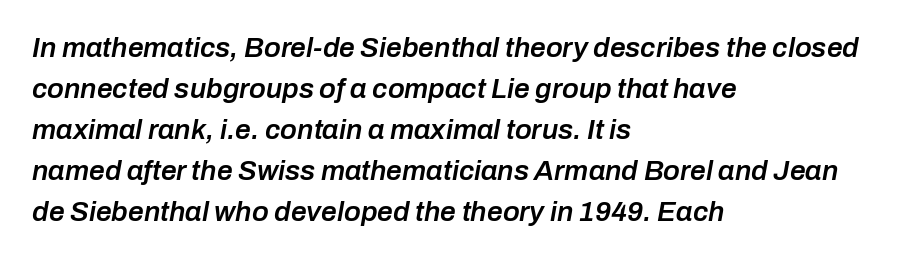
Q: Is the text bold? A: Semi-bold.
Q: Is the text italic (slanted)? A: Yes, it leans right by about 10 degrees.
Q: Is the text underlined? A: No.
Q: How is the paragraph aligned? A: Left-aligned.
Q: Is the spacing between letters normal or unusually wide? A: Normal.
Q: Is the spacing between lines tight, normal or loose? A: Normal.
Q: Width (condensed, normal, or wide)? A: Normal.
Q: Stroke contrast? A: Low.
Q: x-height? A: Medium.
Q: Monospaced? A: No.
